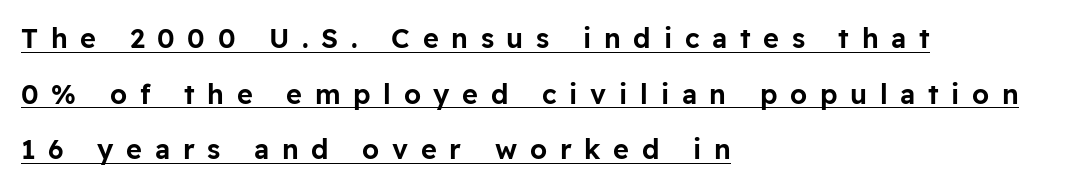
Q: Is the text italic (slanted)? A: No, it is upright.
Q: Is the text underlined? A: Yes.
Q: How is the paragraph aligned? A: Left-aligned.
Q: Is the spacing between letters normal or unusually wide? A: Unusually wide.
Q: Is the spacing between lines tight, normal or loose? A: Loose.
